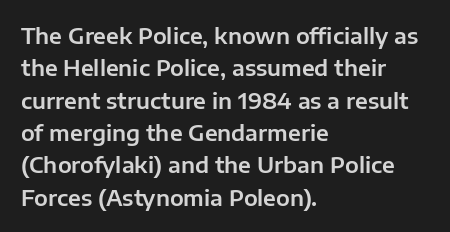
{"italic": "no", "underline": "no", "align": "left", "line_spacing": "normal", "line_spacing_ratio": 1.47, "letter_spacing": "normal", "letter_spacing_em": 0.0, "glyph_px": 22}
